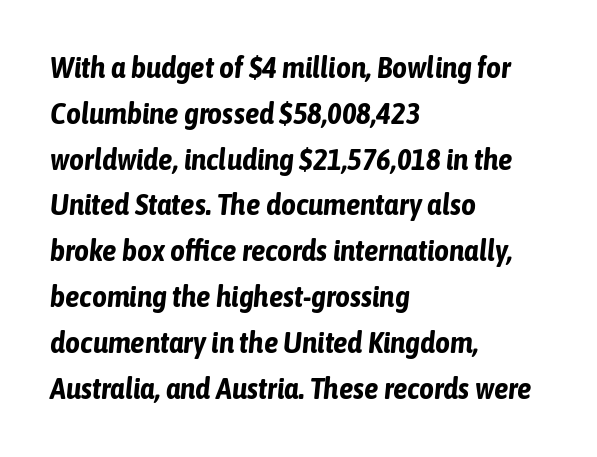
The foot of each line stays bare and open. Proportional: the letters do not fall into vertical columns. The face used here has the dense, thick strokes of a bold. Quick note: italic. Summary of vertical rhythm: regular, with standard interline spacing. Letter spacing: default.
